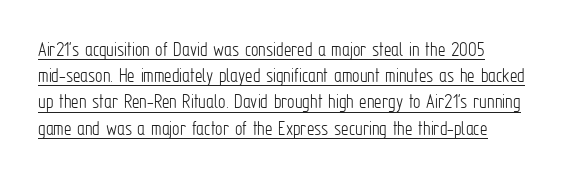
Q: Is the text bold? A: No.
Q: Is the text italic (slanted)? A: No, it is upright.
Q: Is the text underlined? A: Yes.
Q: Is the spacing between letters normal or unusually wide? A: Normal.
Q: Is the spacing between lines tight, normal or loose? A: Normal.
